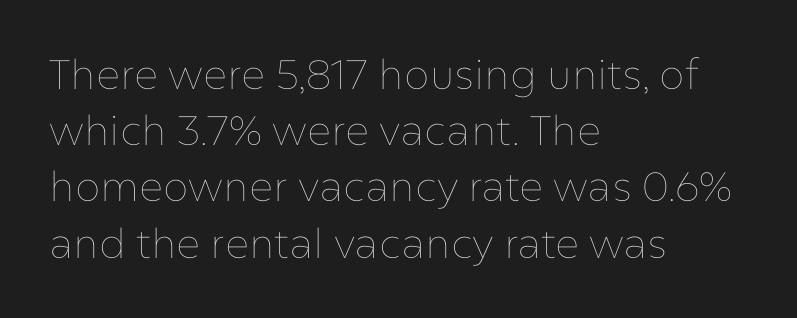
{"italic": "no", "bold": "no", "weight": "thin", "width": "normal", "stroke_contrast": "low", "x_height": "medium", "monospaced": "no", "underline": "no", "align": "left", "line_spacing": "normal", "line_spacing_ratio": 1.37, "letter_spacing": "normal", "letter_spacing_em": 0.0, "glyph_px": 41}
